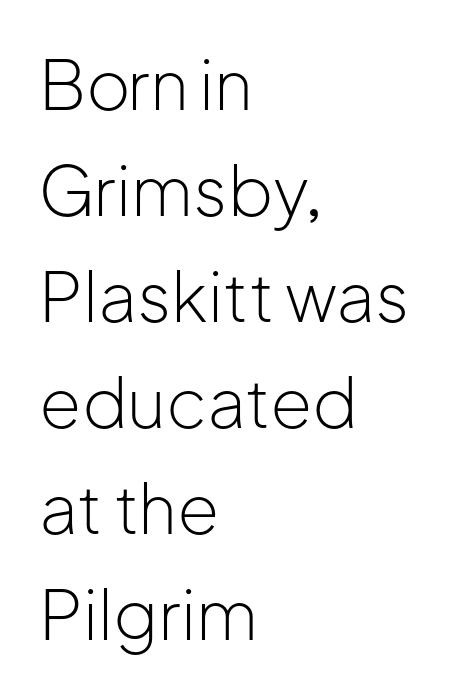
The image shows 68 px light sans-serif type, upright; set left-aligned, normal line spacing (1.56x), normal letter spacing, not underlined; low stroke contrast and a medium x-height.
